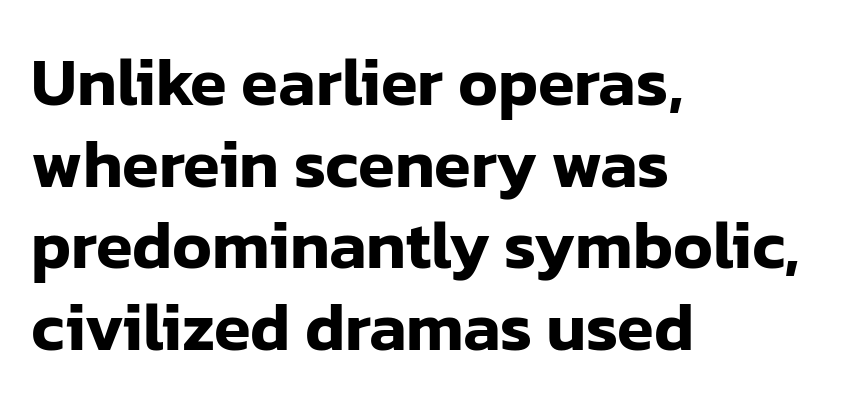
The image shows 67 px sans-serif type, upright; set left-aligned, line spacing 1.22x, normal letter spacing, not underlined; low stroke contrast and a medium x-height.
